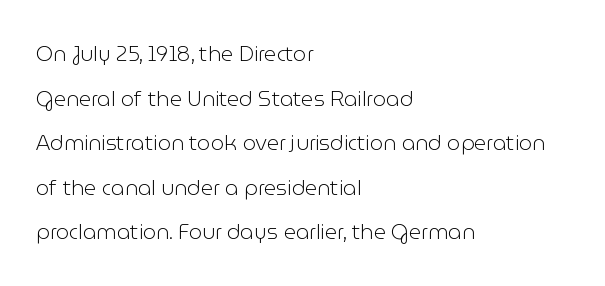
Q: Is the text bold? A: No.
Q: Is the text italic (slanted)? A: No, it is upright.
Q: Is the text underlined? A: No.
Q: How is the paragraph aligned? A: Left-aligned.
Q: Is the spacing between letters normal or unusually wide? A: Normal.
Q: Is the spacing between lines tight, normal or loose? A: Loose.
